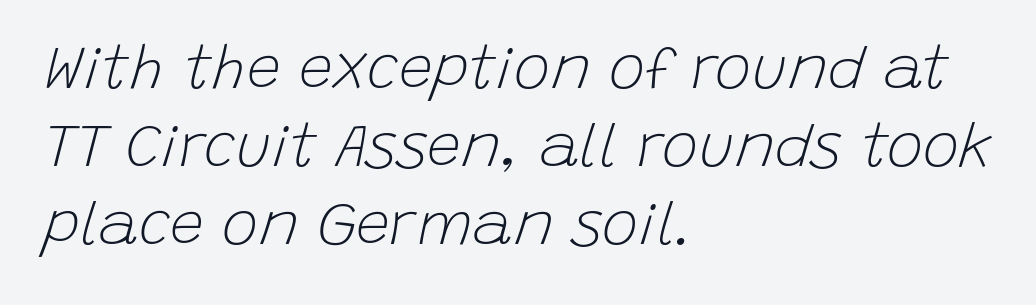
The image shows 61 px light type, italic (leaning right); set left-aligned, normal line spacing (1.28x), normal letter spacing, not underlined; low stroke contrast and a large x-height.
